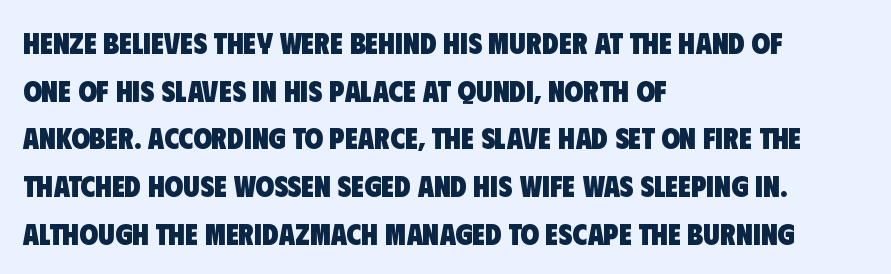
Varying glyph widths throughout — classic text-font behaviour. Glance below the letters and you will spot only blank space. Evenly set lines give the paragraph a standard silhouette. Plenty of ink on the page — the face is bold.
